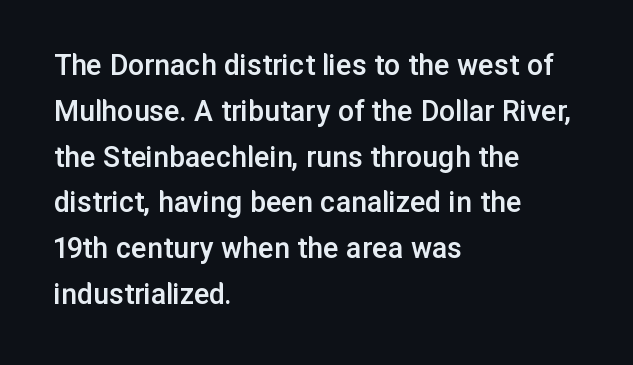
{"serif": "no", "italic": "no", "bold": "semi", "weight": "semibold", "width": "normal", "stroke_contrast": "low", "x_height": "medium", "monospaced": "no", "underline": "no", "align": "left", "line_spacing": "normal", "line_spacing_ratio": 1.43, "letter_spacing": "normal", "letter_spacing_em": 0.0, "glyph_px": 32}
